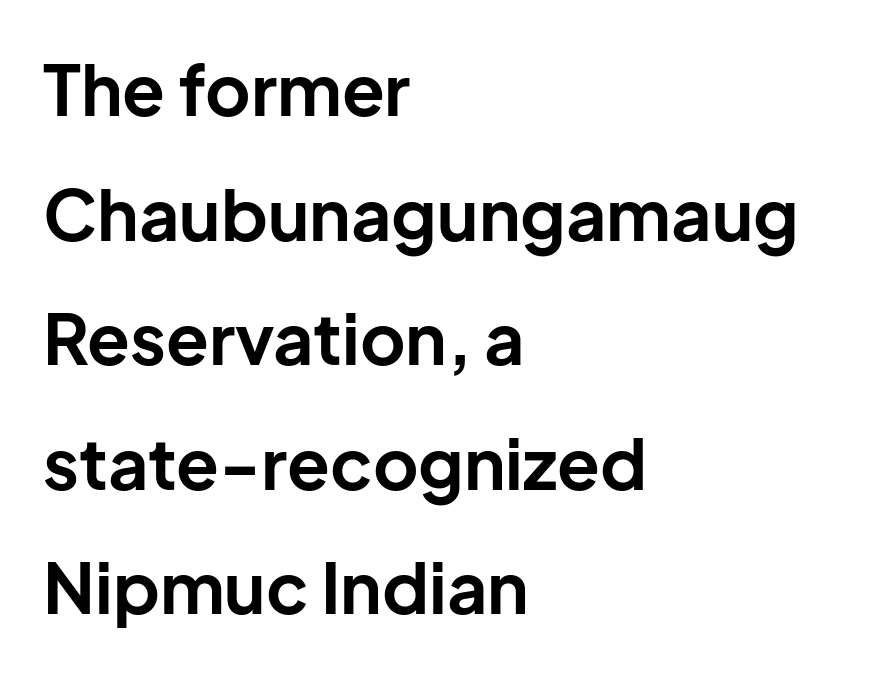
{"serif": "no", "italic": "no", "bold": "yes", "weight": "bold", "width": "normal", "stroke_contrast": "low", "x_height": "medium", "monospaced": "no", "underline": "no", "align": "left", "line_spacing_ratio": 1.78, "letter_spacing": "normal", "letter_spacing_em": 0.0, "glyph_px": 70}
